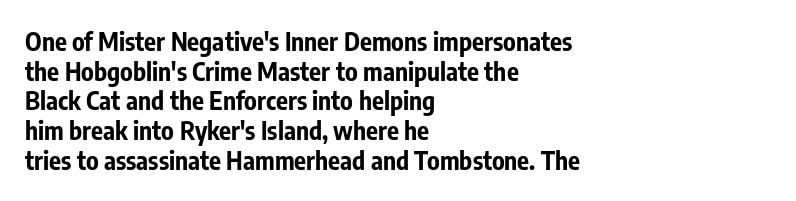
The image shows 25 px bold type, upright; set left-aligned, line spacing 1.19x, normal letter spacing, not underlined.
